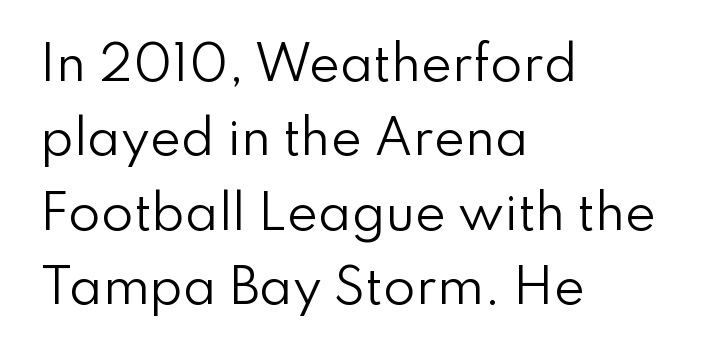
A typesetter would label this face a sans. No extra ink here — the face is not bold. Layout note: lines flush left. The type is set solid horizontally, with unmodified tracking. Leading matches the norm, producing a regular column.
